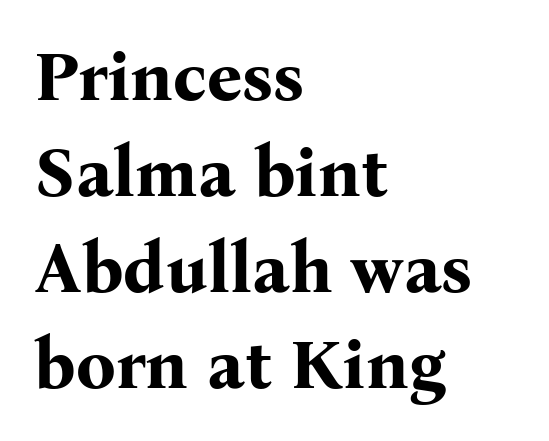
Q: Is the text bold? A: Yes.
Q: Is the text italic (slanted)? A: No, it is upright.
Q: Is the typeface a serif or a sans-serif typeface? A: Serif.
Q: Is the text underlined? A: No.
Q: How is the paragraph aligned? A: Left-aligned.
Q: Is the spacing between letters normal or unusually wide? A: Normal.
Q: Is the spacing between lines tight, normal or loose? A: Normal.
Q: Width (condensed, normal, or wide)? A: Normal.
Q: Stroke contrast? A: Medium.
Q: x-height? A: Medium.
Q: Monospaced? A: No.
